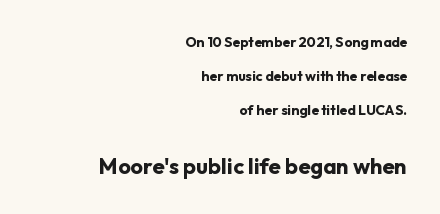
Q: Is the text bold? A: Yes.
Q: Is the text italic (slanted)? A: No, it is upright.
Q: Is the text underlined? A: No.
Q: How is the paragraph aligned? A: Right-aligned.
Q: Is the spacing between letters normal or unusually wide? A: Normal.
Q: Is the spacing between lines tight, normal or loose? A: Loose.
Q: Which block of text is set in a larger size, the first (top) or the second (bottom)? A: The second (bottom) one.
